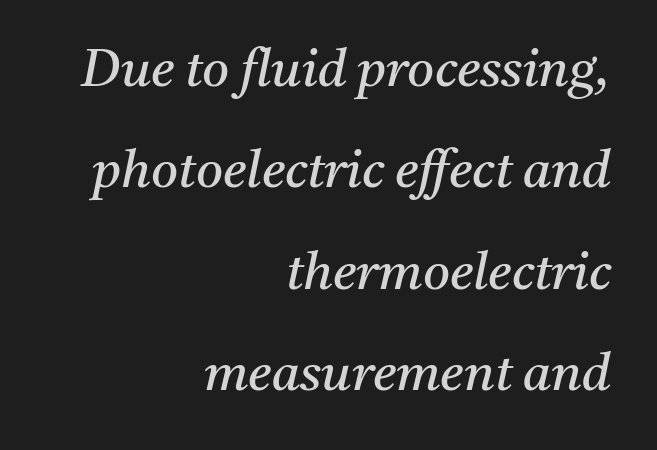
All the whitespace from short lines collects on the left. Weight: in the light-to-regular range. Spacing verdict: proportional, widths tailored to each character. The font's italic variant was chosen for this text. Observe the serifs anchoring each vertical stroke in this sample.
